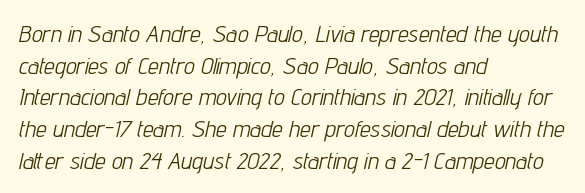
The image shows 24 px text type, italic (leaning right); set left-aligned, normal line spacing (1.32x), normal letter spacing, not underlined.
